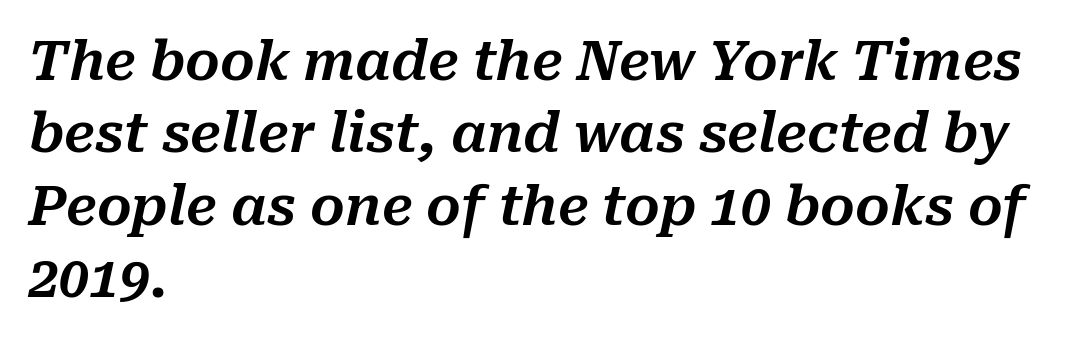
Q: Is the text italic (slanted)? A: Yes, it leans right by about 10 degrees.
Q: Is the text underlined? A: No.
Q: How is the paragraph aligned? A: Left-aligned.
Q: Is the spacing between letters normal or unusually wide? A: Normal.
Q: Is the spacing between lines tight, normal or loose? A: Normal.
Q: Width (condensed, normal, or wide)? A: Normal.
Q: Stroke contrast? A: Medium.
Q: x-height? A: Medium.
Q: Monospaced? A: No.
